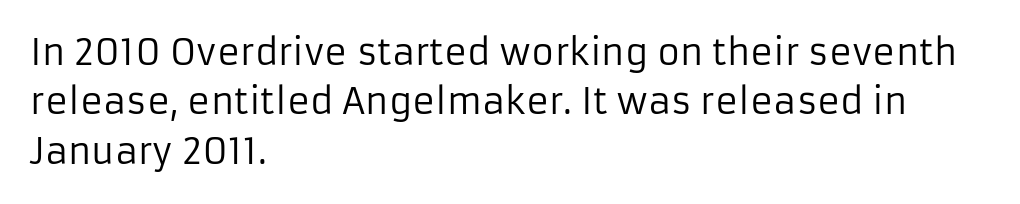
Type style note: lacks serifs. The vertical gap from one line to the next is medium. Tracking here is standard; glyphs follow each other at the usual distance. Bare-footed words on every line. Short and long lines alike share a common starting point at left. Unbolded letterforms with no extra heft.
